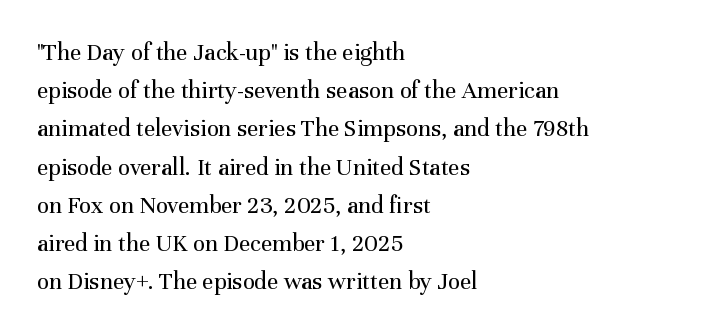
Q: Is the text bold? A: No.
Q: Is the text italic (slanted)? A: No, it is upright.
Q: Is the text underlined? A: No.
Q: How is the paragraph aligned? A: Left-aligned.
Q: Is the spacing between letters normal or unusually wide? A: Normal.
Q: Is the spacing between lines tight, normal or loose? A: Normal.
